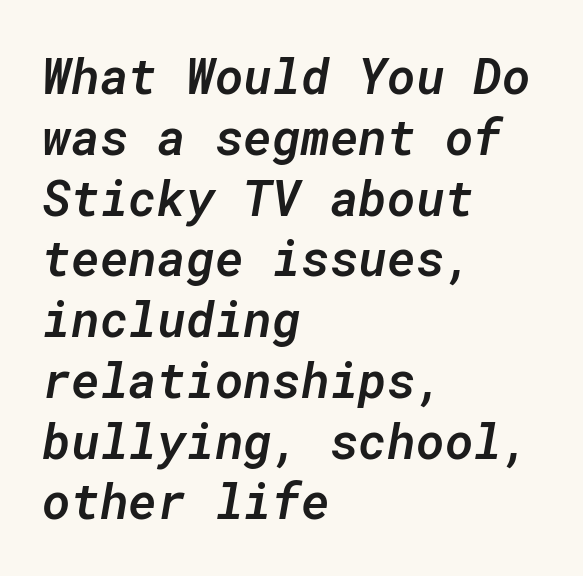
Q: Is the text bold? A: Semi-bold.
Q: Is the text italic (slanted)? A: Yes, it leans right by about 10 degrees.
Q: Is the text underlined? A: No.
Q: How is the paragraph aligned? A: Left-aligned.
Q: Is the spacing between letters normal or unusually wide? A: Normal.
Q: Width (condensed, normal, or wide)? A: Normal.
Q: Stroke contrast? A: Low.
Q: x-height? A: Medium.
Q: Monospaced? A: Yes.
